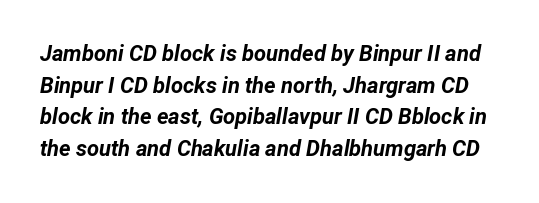
When letters slant like this, we call the style italic. A normal amount of white space separates one row of letters from the next. The gaps between neighbouring characters are ordinary and unremarkable. Weight: bold. Words float on clear page, feet unadorned.
